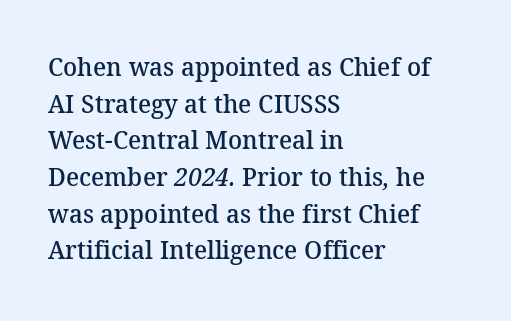
The image shows 26 px text type; set left-aligned, normal line spacing (1.41x), normal letter spacing, not underlined.
